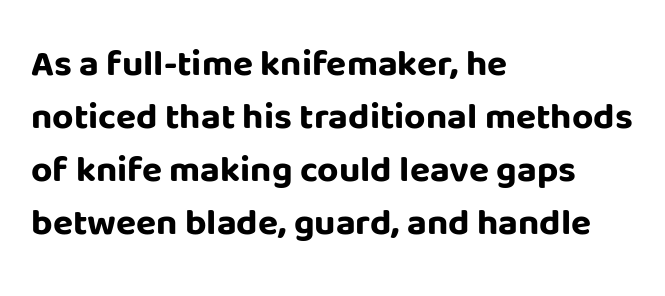
{"serif": "no", "italic": "no", "bold": "yes", "weight": "bold", "width": "normal", "stroke_contrast": "low", "x_height": "large", "monospaced": "no", "underline": "no", "align": "left", "line_spacing": "normal", "line_spacing_ratio": 1.43, "letter_spacing": "normal", "letter_spacing_em": 0.0, "glyph_px": 37}
